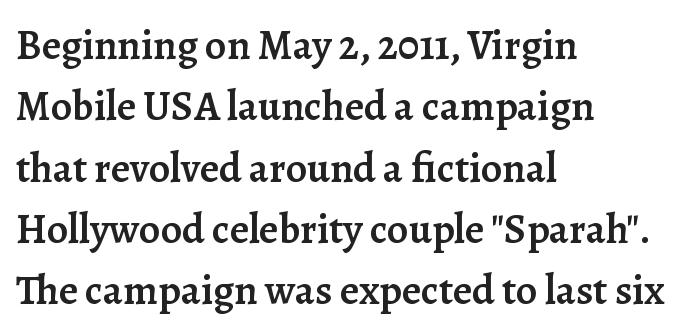
The face used here is a semibold: visibly heavier than regular, lighter than bold. Do the characters align in a grid? No, the font is proportional. The passage shown is not underscored anywhere. The axis of the letterforms is exactly vertical.
